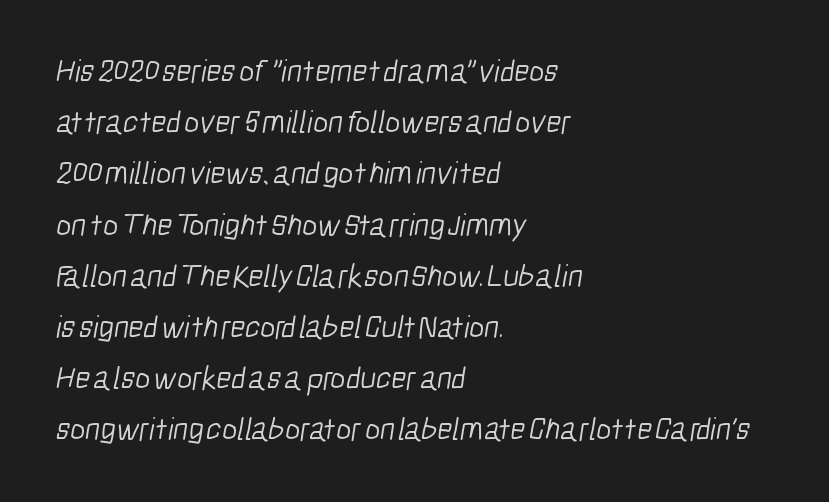
Q: Is the text bold? A: No.
Q: Is the typeface a serif or a sans-serif typeface? A: Sans-serif.
Q: Is the text underlined? A: No.
Q: How is the paragraph aligned? A: Left-aligned.
Q: Is the spacing between letters normal or unusually wide? A: Normal.
Q: Is the spacing between lines tight, normal or loose? A: Normal.
Q: Width (condensed, normal, or wide)? A: Condensed.
Q: Stroke contrast? A: Low.
Q: x-height? A: Medium.
Q: Monospaced? A: No.
